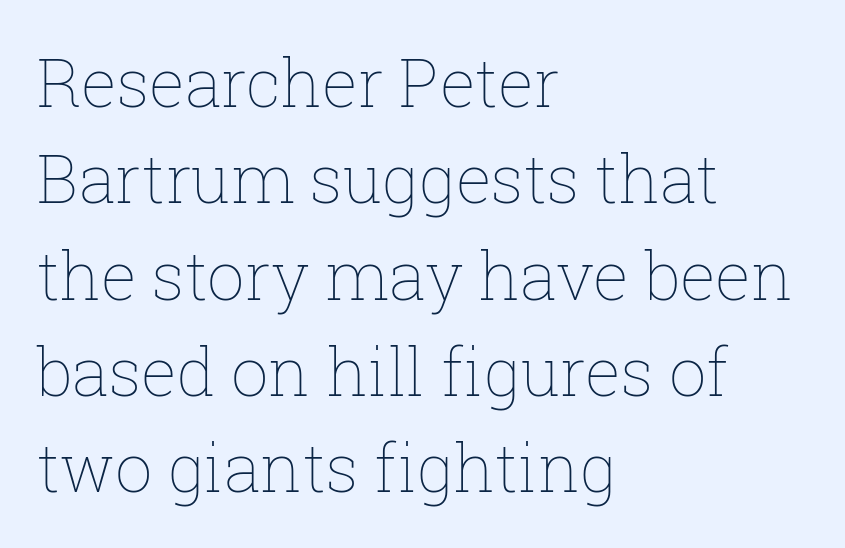
{"italic": "no", "bold": "no", "weight": "thin", "width": "normal", "stroke_contrast": "low", "x_height": "medium", "monospaced": "no", "underline": "no", "align": "left", "line_spacing": "normal", "line_spacing_ratio": 1.46, "letter_spacing": "normal", "letter_spacing_em": 0.0, "glyph_px": 66}
